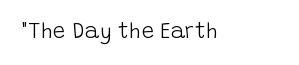
{"italic": "no", "bold": "no", "underline": "no", "letter_spacing": "normal", "letter_spacing_em": 0.0, "glyph_px": 22}
